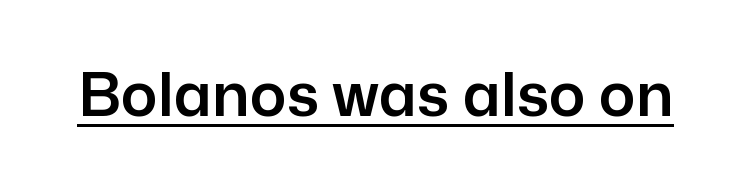
The image shows 61 px sans-serif type, upright; set normal letter spacing, underlined; low stroke contrast and a medium x-height.
